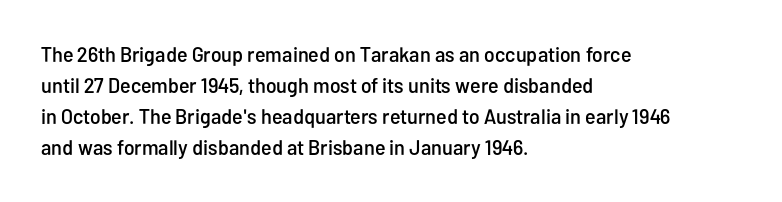
The image shows 21 px text type, upright; set left-aligned, normal line spacing (1.48x), normal letter spacing, not underlined.
